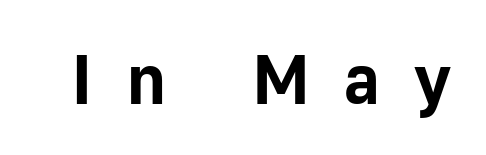
The image shows 70 px bold sans-serif type, upright; set unusually wide letter spacing (+0.49 em), not underlined; low stroke contrast and a medium x-height.
